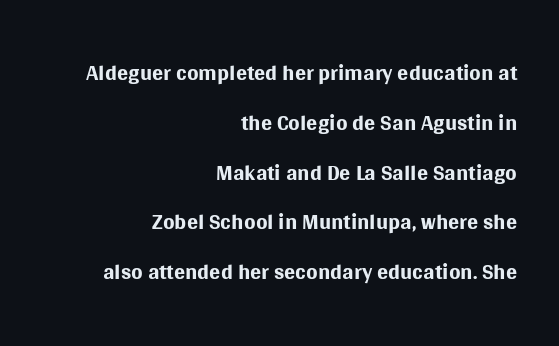
The image shows 33 px regular-weight sans-serif type, upright; set right-aligned, normal line spacing (1.51x), normal letter spacing, not underlined; medium stroke contrast and a large x-height.
